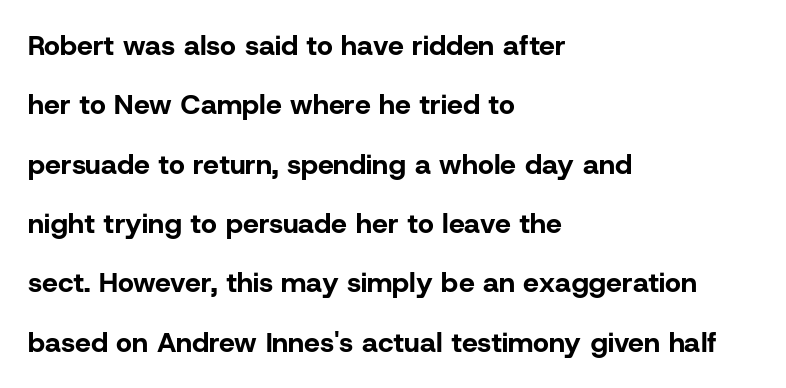
The image shows 28 px bold sans-serif type, upright; set left-aligned, loose line spacing (2.12x), normal letter spacing, not underlined; low stroke contrast and a medium x-height.
